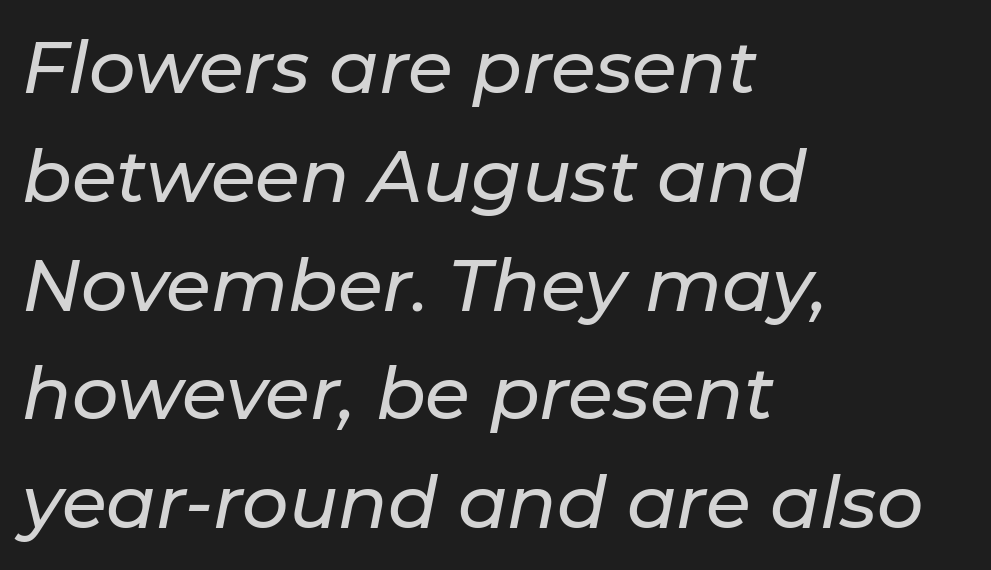
Reading down the column, the eye jumps a familiar distance to each next line. Each row of text sits above clean, open space. Looks like regular typesetting: each glyph gets only the width it needs. Casual observation: everything's shoved over to the left.
